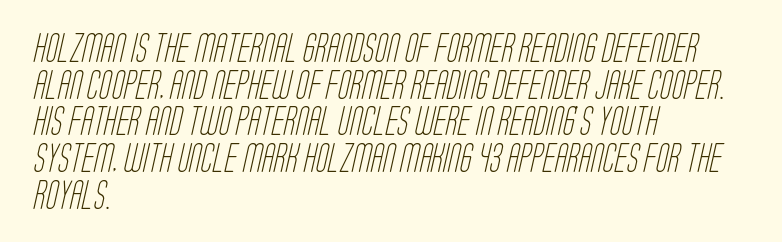
Between one letter and the next there's only the usual sliver of space. Is this a sans? Yes — the strokes have no serifs. If you drew a ruler down the left edge, every line would touch it. Bare-footed words on every line.
